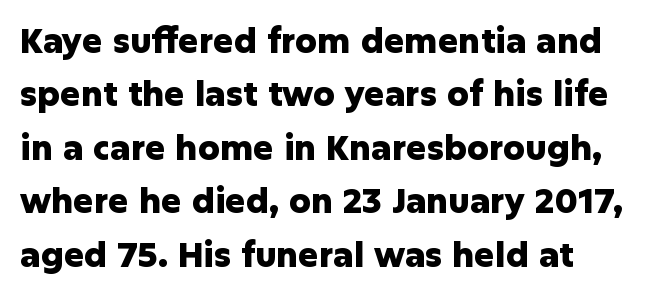
The image shows 34 px heavy sans-serif type, upright; set normal line spacing (1.57x), normal letter spacing, not underlined; low stroke contrast and a medium x-height.
